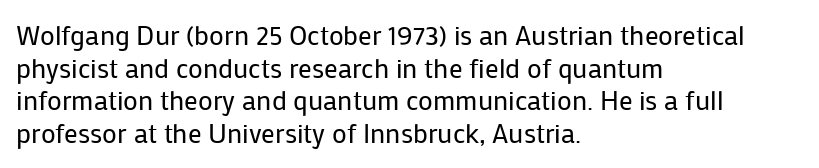
What stands out about the letter spacing? Nothing — it is the standard amount. This is not heavy type; no bold has been used. Just letters on the line, the space beneath them empty. Notice how the stems are strictly vertical — no italics here. This rendering uses left alignment, leaving the right contour irregular.
